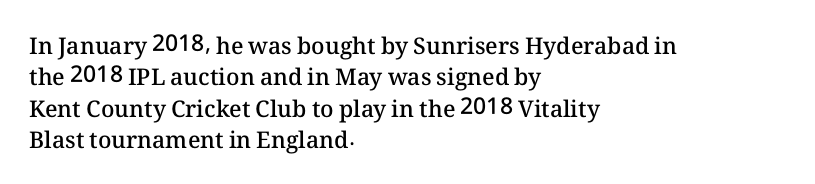
Type without underlining. Compared with an ordinary text face, these strokes are moderately heavier — a semibold. A typesetter would call this zero additional tracking. The vertical gap from one line to the next is medium.
